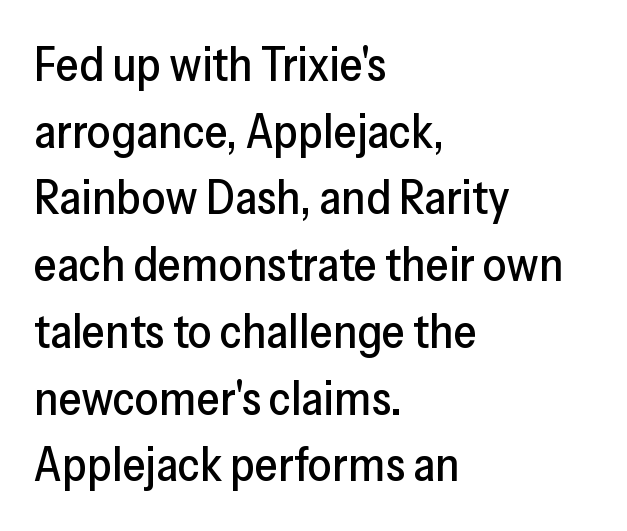
Honestly, the row spacing looks completely unremarkable. Nope, no serifs anywhere on these letters. The letters sit at their default tracking, neither squeezed nor spread. Looks like regular typesetting: each glyph gets only the width it needs. Nobody drew a line under any word here. Is there any slant? The stems are plumb.
